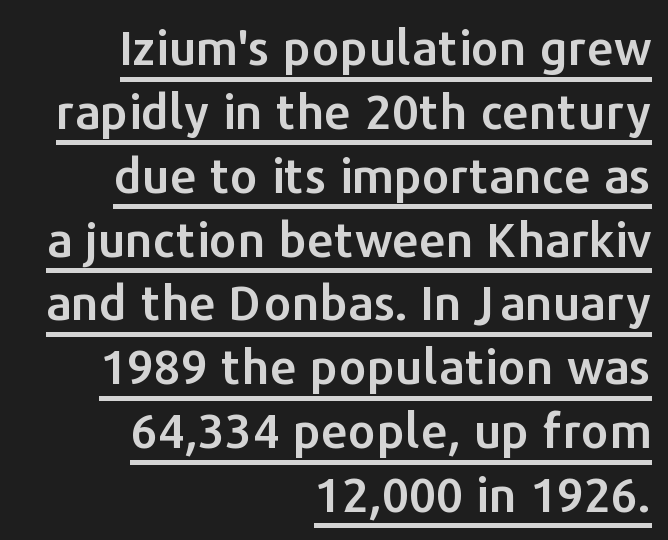
Q: Is the text italic (slanted)? A: No, it is upright.
Q: Is the typeface a serif or a sans-serif typeface? A: Sans-serif.
Q: Is the text underlined? A: Yes.
Q: How is the paragraph aligned? A: Right-aligned.
Q: Is the spacing between letters normal or unusually wide? A: Normal.
Q: Is the spacing between lines tight, normal or loose? A: Normal.
Q: Width (condensed, normal, or wide)? A: Normal.
Q: Stroke contrast? A: Low.
Q: x-height? A: Medium.
Q: Monospaced? A: No.
